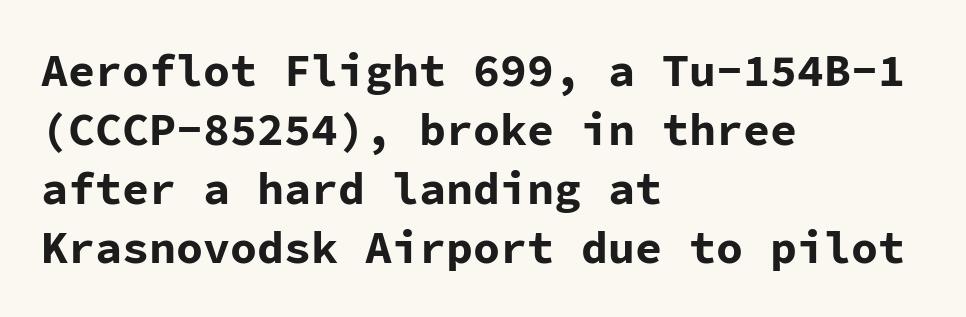
Only glyphs here, with clear space below each row. Line beginnings align vertically; line endings do not. Examine the stroke ends and you'll find no serifs. The rendering uses a bold face; every stroke is thick and dark. In terms of posture, this sample is upright. A typesetter would call this monospace, since all characters share one set width.
